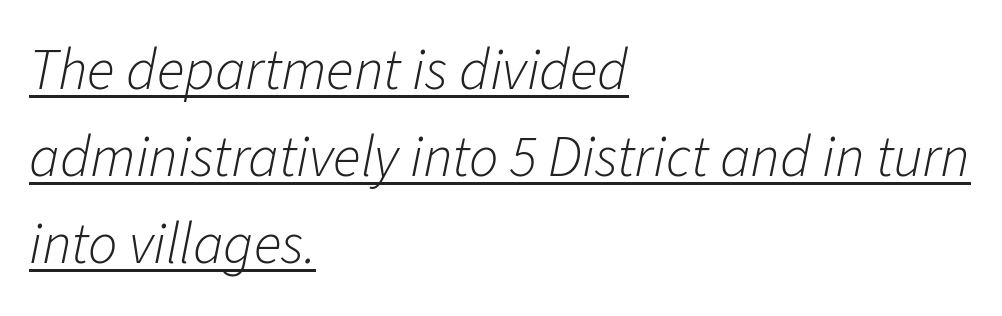
Nothing unusual about the tracking: characters are spaced as the font intends. Each letter keeps its own natural width here, so spacing adapts to shape. Leading: standard. When letters slant like this, we call the style italic. A baseline rule has been typeset under these characters.
